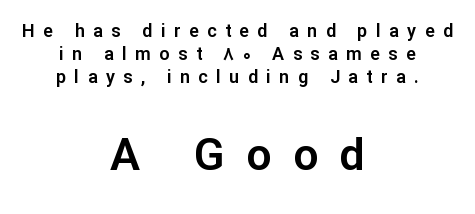
{"serif": "no", "italic": "no", "width": "normal", "stroke_contrast": "low", "x_height": "medium", "monospaced": "no", "underline": "no", "align": "center", "line_spacing": "normal", "line_spacing_ratio": 1.28, "letter_spacing": "wide", "letter_spacing_em": 0.47, "larger_block": "second", "size_ratio": 2.5, "glyph_px": 45}
